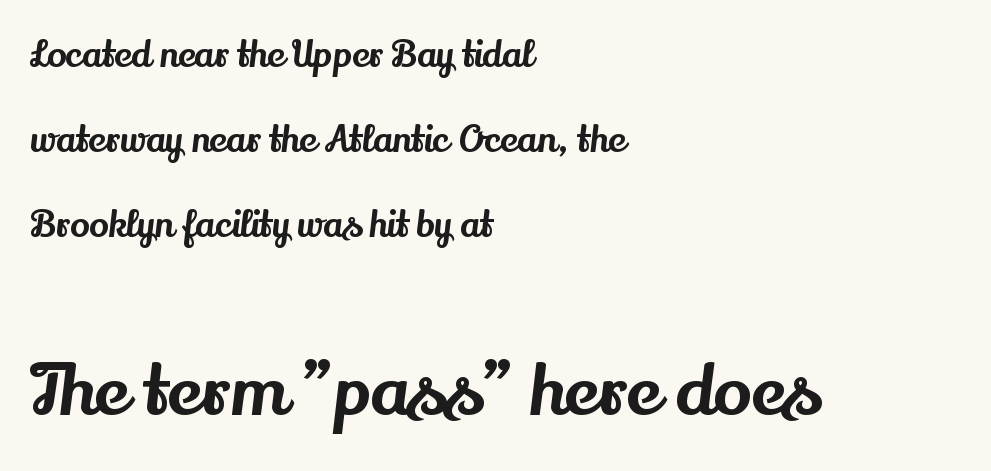
{"serif": "yes", "width": "normal", "stroke_contrast": "medium", "x_height": "small", "monospaced": "no", "underline": "no", "align": "left", "line_spacing": "loose", "line_spacing_ratio": 2.36, "letter_spacing": "normal", "letter_spacing_em": 0.0, "larger_block": "second", "size_ratio": 1.97, "glyph_px": 71}
